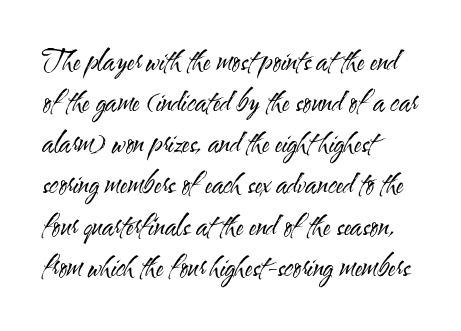
Stem width sits at or under what a default text font uses. Check where the strokes stop: nothing finishes them off — pure sans. Each letter keeps its own natural width here, so spacing adapts to shape. The space between consecutive lines is moderate. Descender tails drop into unmarked territory.
